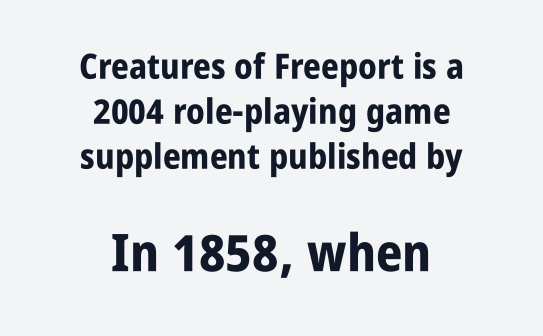
{"serif": "no", "italic": "no", "bold": "yes", "weight": "bold", "width": "condensed", "stroke_contrast": "low", "x_height": "large", "monospaced": "no", "underline": "no", "align": "center", "line_spacing": "normal", "line_spacing_ratio": 1.28, "letter_spacing": "normal", "letter_spacing_em": 0.0, "larger_block": "second", "size_ratio": 1.49, "glyph_px": 52}
